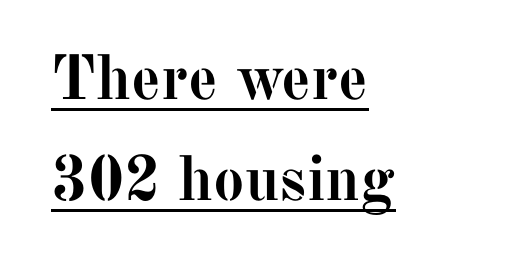
In terms of letterspacing, this is plain default setting. The face used here is seriffed, in the tradition of book romans. Character widths vary here, with narrow letters taking less room than wide ones. Students, observe the line beneath the letters — that is underlining. Line beginnings align vertically; line endings do not.
